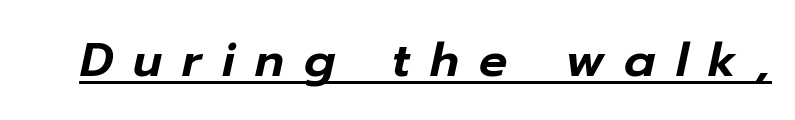
Proportional: the letters do not fall into vertical columns. Underline: present. Loose tracking; the words dissolve into strings of separated letters. When letters slant like this, we call the style italic.
